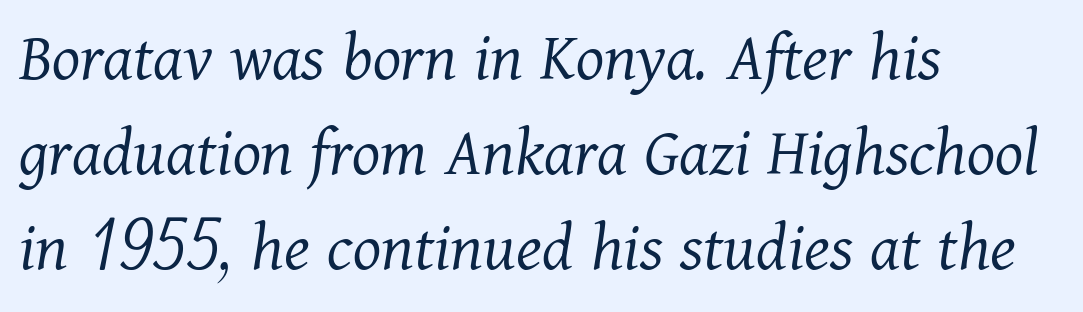
{"serif": "yes", "italic": "yes", "lean": "right", "slant_degrees": 11, "bold": "no", "weight": "light", "width": "normal", "stroke_contrast": "medium", "x_height": "medium", "monospaced": "no", "underline": "no", "align": "left", "line_spacing": "normal", "line_spacing_ratio": 1.32, "letter_spacing": "normal", "letter_spacing_em": 0.0, "glyph_px": 72}
